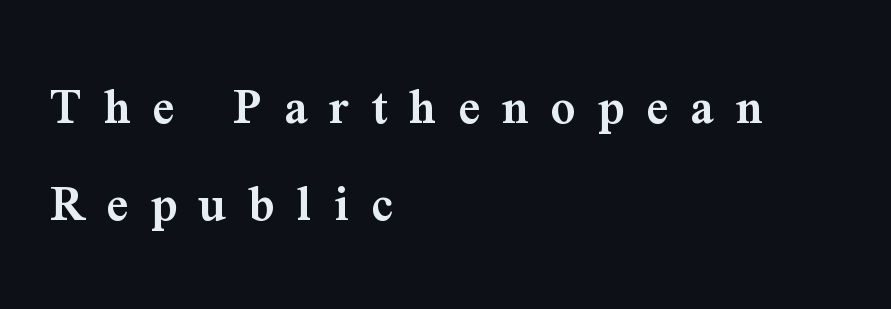
Q: Is the text bold? A: Semi-bold.
Q: Is the text italic (slanted)? A: No, it is upright.
Q: Is the typeface a serif or a sans-serif typeface? A: Serif.
Q: Is the text underlined? A: No.
Q: How is the paragraph aligned? A: Left-aligned.
Q: Is the spacing between letters normal or unusually wide? A: Unusually wide.
Q: Width (condensed, normal, or wide)? A: Normal.
Q: Stroke contrast? A: Medium.
Q: x-height? A: Medium.
Q: Monospaced? A: No.
